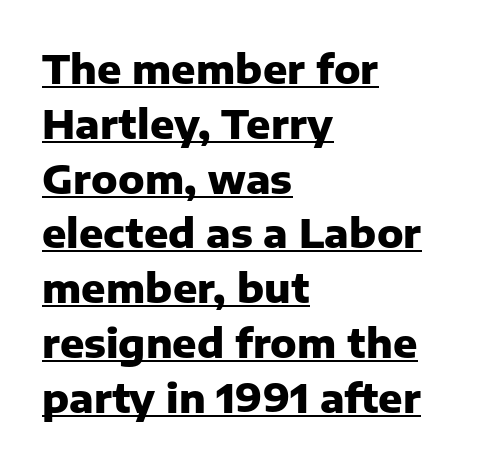
In terms of letterform style, serifs are entirely absent. Horizontally, the lines are justified to the leading edge only. The tracking reads as untouched default to a designer's eye. Beneath each row of characters lies a ruled line.
